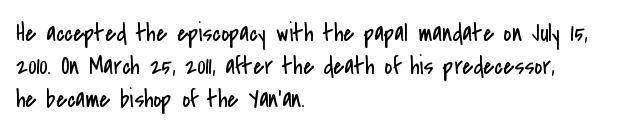
These lines sit exactly where default settings would place them. Decoration check: the copy has no underline. The typeface has the unassuming heft of standard copy or less. Horizontal alignment here is leftward, the default for most running prose.
